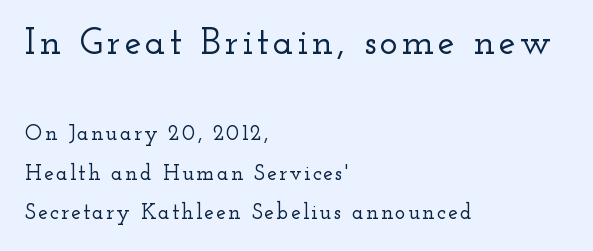
{"serif": "yes", "italic": "no", "width": "wide", "stroke_contrast": "low", "x_height": "small", "monospaced": "no", "underline": "no", "align": "left", "line_spacing_ratio": 1.79, "larger_block": "first", "size_ratio": 1.73, "glyph_px": 38}
